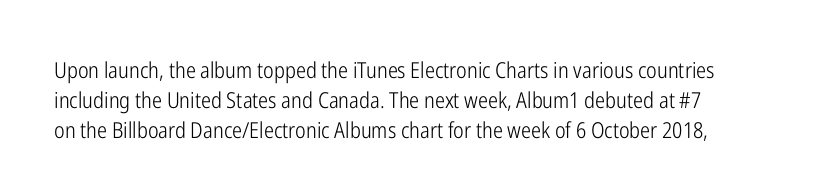
The image shows 22 px text type, upright; set left-aligned, normal line spacing (1.36x), normal letter spacing, not underlined.
